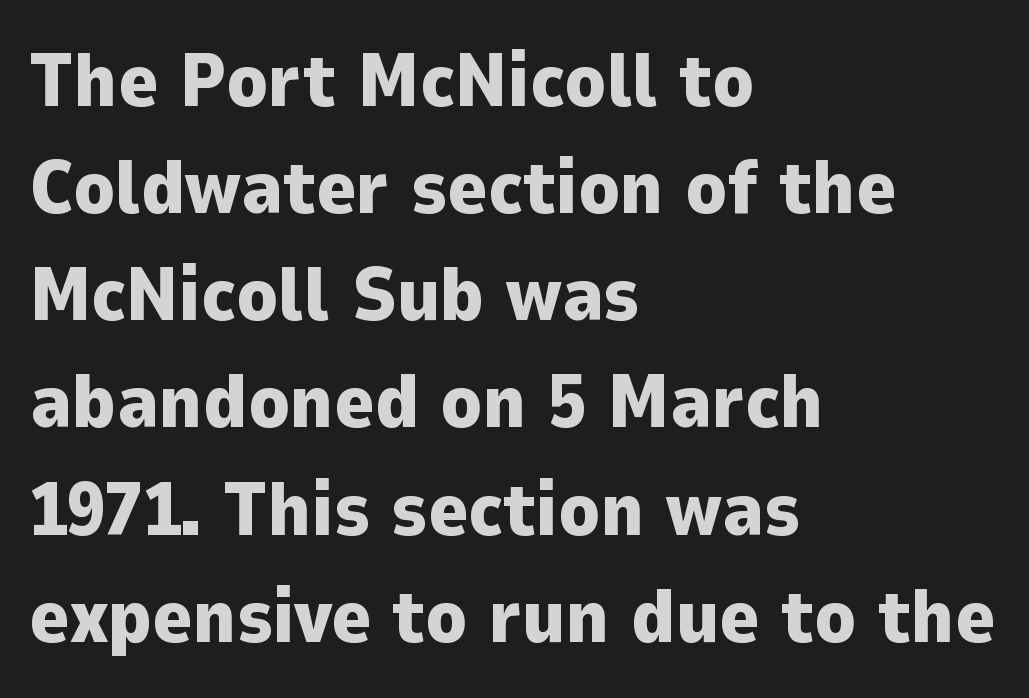
Q: Is the text bold? A: Yes.
Q: Is the text italic (slanted)? A: No, it is upright.
Q: Is the typeface a serif or a sans-serif typeface? A: Sans-serif.
Q: Is the text underlined? A: No.
Q: How is the paragraph aligned? A: Left-aligned.
Q: Is the spacing between letters normal or unusually wide? A: Normal.
Q: Is the spacing between lines tight, normal or loose? A: Normal.
Q: Width (condensed, normal, or wide)? A: Normal.
Q: Stroke contrast? A: Low.
Q: x-height? A: Medium.
Q: Monospaced? A: No.
